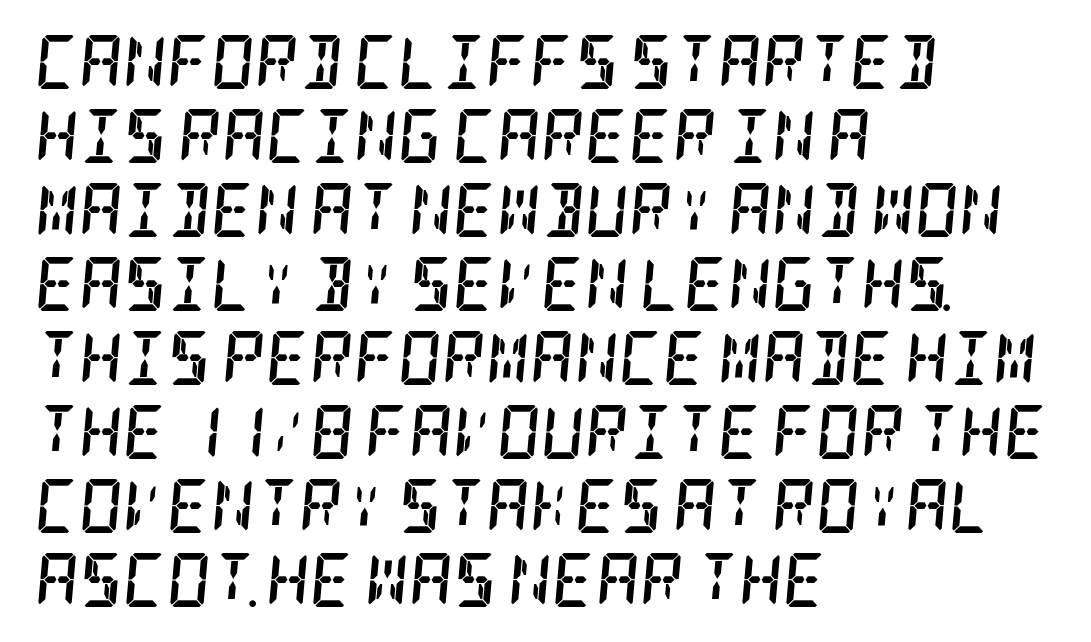
The image shows 54 px semibold, condensed serif type, italic (leaning right); set left-aligned, normal line spacing (1.37x), normal letter spacing, not underlined; low stroke contrast and a large x-height.
